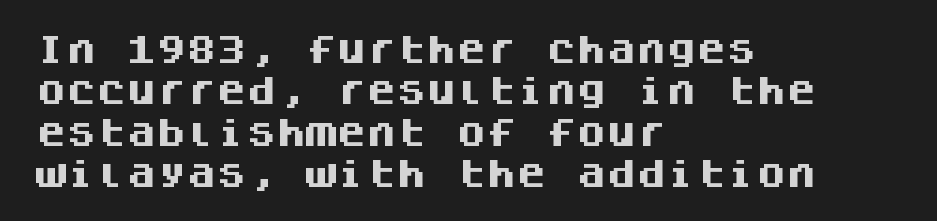
Is this a fixed-width face? Yes — each glyph sits in an identical cell. Typographically, this falls in the sans-serif category. Every row of glyphs begins at an identical x-position on the left. What stands out about the letter spacing? Nothing — it is the standard amount.
